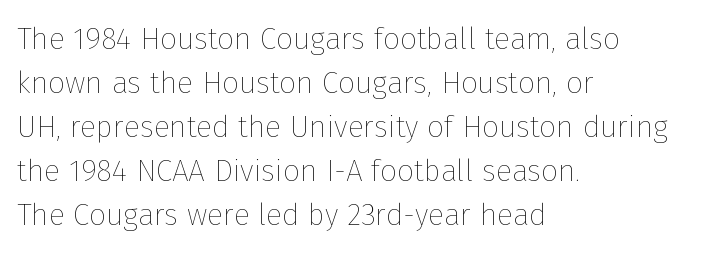
Students, observe: this is what conventionally led text looks like. Bare-footed words on every line. You could not count columns in this text — the font is proportionally spaced. Horizontal alignment here is leftward, the default for most running prose. Short note: letters normally spaced.
